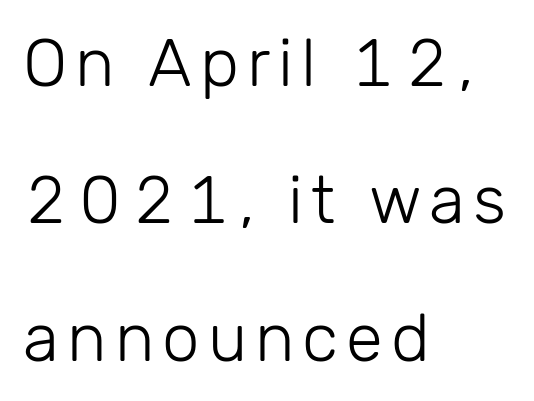
The face used here is proportionally spaced, like ordinary book or web type. Vertical spacing — loose. Examine the stroke ends and you'll find no serifs. Notice how the passage keeps a crisp vertical edge on the left only.
